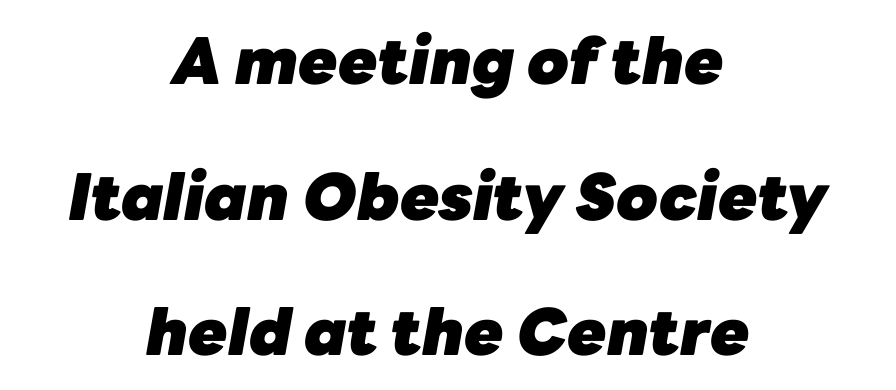
The font is running at its bold setting. Would a proofreader flag this as italicized? Yes. Proportional: the letters do not fall into vertical columns. Notice the wide empty band between every row — that's loose leading.
